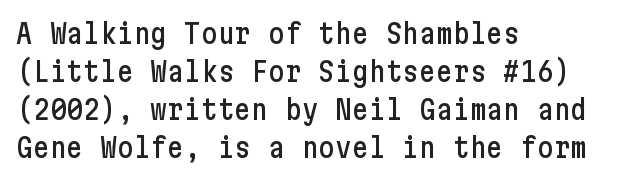
{"serif": "no", "italic": "no", "width": "condensed", "stroke_contrast": "low", "x_height": "medium", "underline": "no", "align": "left", "line_spacing": "normal", "line_spacing_ratio": 1.36, "letter_spacing": "normal", "letter_spacing_em": 0.0, "glyph_px": 28}
